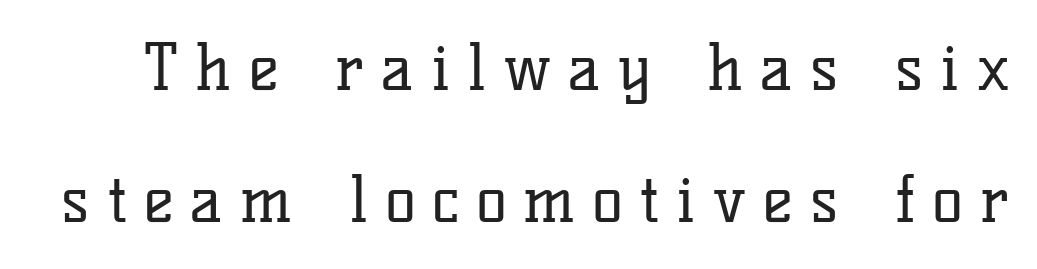
The image shows 64 px regular-weight serif type, upright; set loose line spacing (2.07x), unusually wide letter spacing (+0.27 em), not underlined; low stroke contrast and a medium x-height.
